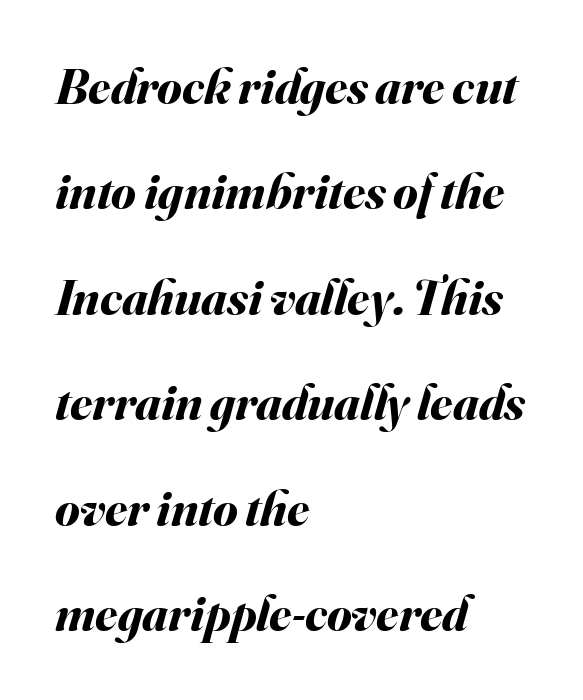
{"italic": "yes", "lean": "right", "slant_degrees": 16, "bold": "yes", "weight": "bold", "width": "normal", "stroke_contrast": "medium", "x_height": "small", "monospaced": "no", "underline": "no", "align": "left", "line_spacing": "loose", "line_spacing_ratio": 2.11, "letter_spacing": "normal", "letter_spacing_em": 0.0, "glyph_px": 50}
